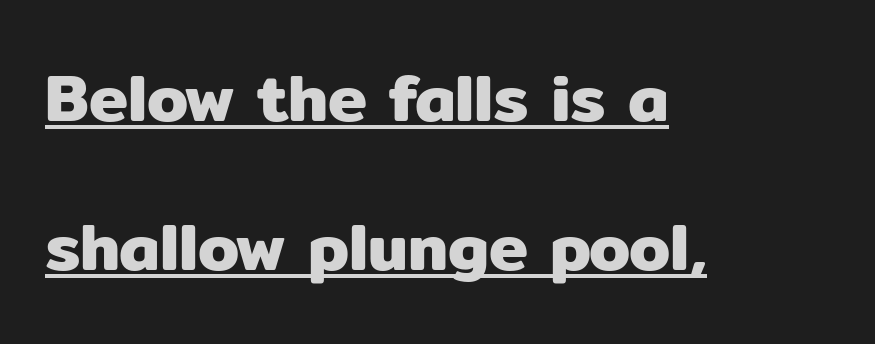
{"serif": "no", "italic": "no", "width": "normal", "stroke_contrast": "low", "x_height": "medium", "monospaced": "no", "underline": "yes", "align": "left", "line_spacing": "loose", "line_spacing_ratio": 2.26, "letter_spacing": "normal", "letter_spacing_em": 0.0, "glyph_px": 66}
